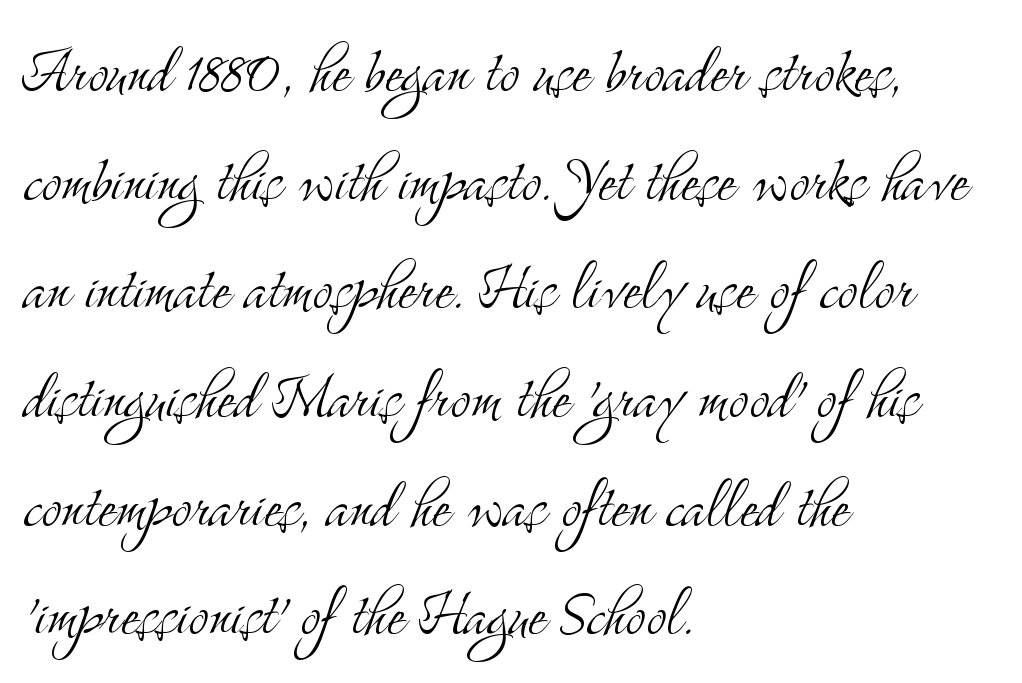
The image shows 76 px light, condensed serif type; set left-aligned, normal line spacing (1.43x), normal letter spacing, not underlined; medium stroke contrast and a small x-height.
